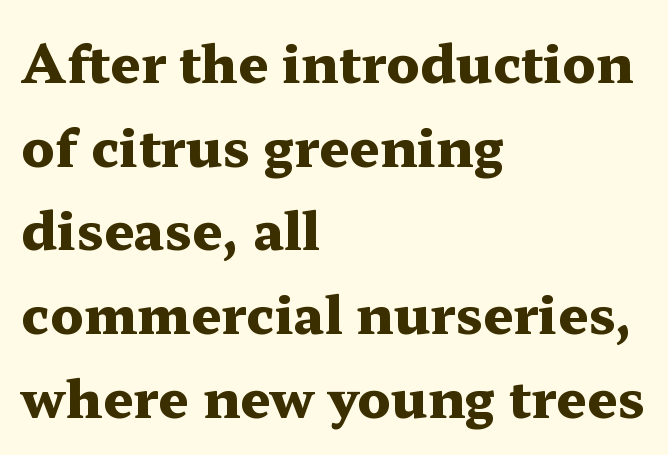
Notice how the stems are strictly vertical — no italics here. Horizontally, the lines are justified to the leading edge only. Any mark beneath the type? The region is blank. The strokes are fattened all the way to bold. Note: serifs present on the glyphs. The face used here is rendered with its standard letterfit.
